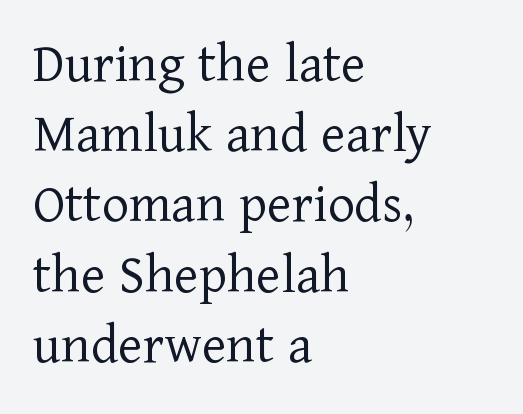
{"serif": "yes", "italic": "no", "bold": "no", "weight": "light", "width": "normal", "stroke_contrast": "low", "x_height": "medium", "monospaced": "no", "underline": "no", "align": "left", "line_spacing_ratio": 1.21, "letter_spacing": "normal", "letter_spacing_em": 0.0, "glyph_px": 58}
